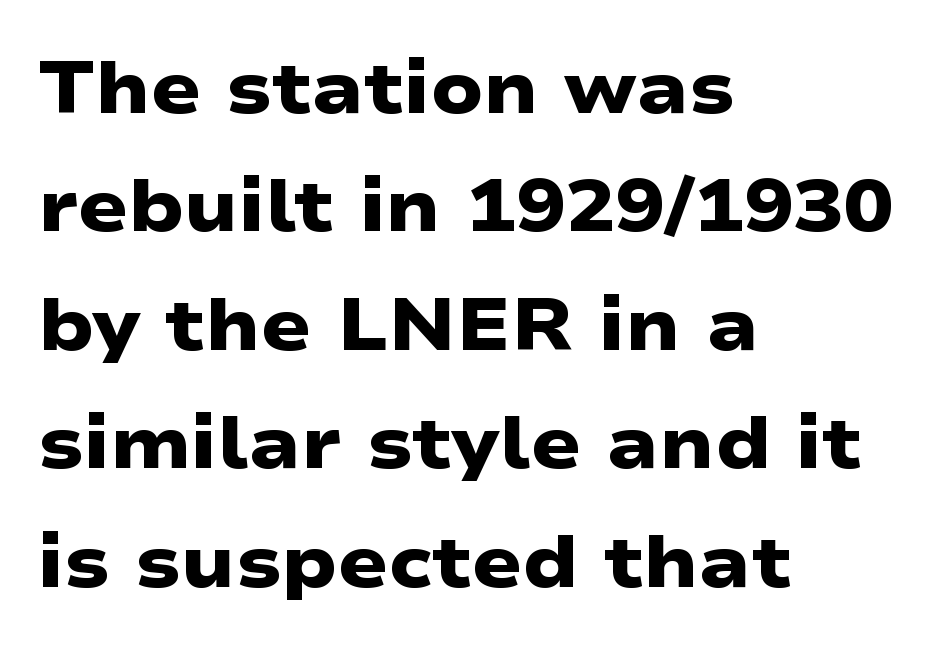
{"serif": "no", "bold": "yes", "weight": "heavy", "width": "wide", "stroke_contrast": "low", "x_height": "medium", "monospaced": "no", "underline": "no", "align": "left", "line_spacing": "normal", "line_spacing_ratio": 1.6, "letter_spacing": "normal", "letter_spacing_em": 0.0, "glyph_px": 74}
